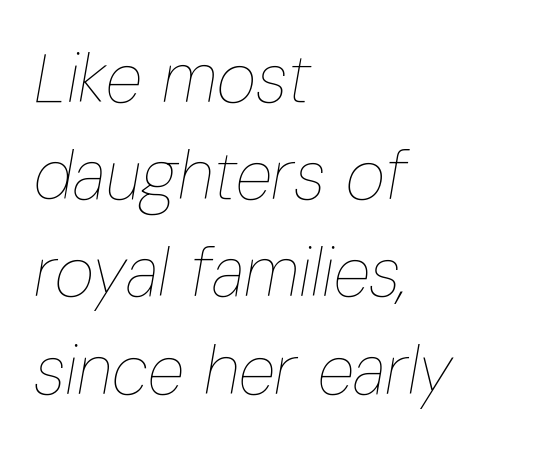
The letters advance in unequal steps, a hallmark of proportional type. Successive baselines arrive at the customary interval. Bare-footed words on every line. Stroke thickness stays within the range of a standard reading face or lighter.
